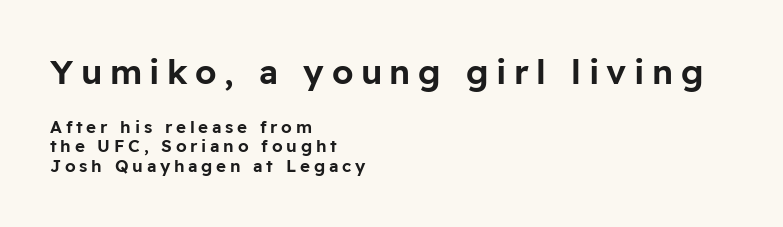
Vertically, the passage feels compressed, each row crowding the next. Where is the straight margin? On the left. Ascenders rise straight up at ninety degrees. The composition opens big and finishes small.
